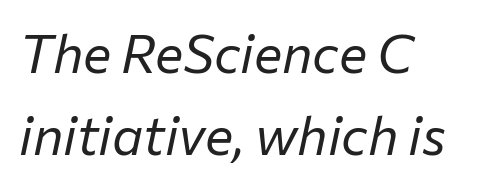
Q: Is the text bold? A: No.
Q: Is the text italic (slanted)? A: Yes, it leans right by about 12 degrees.
Q: Is the text underlined? A: No.
Q: How is the paragraph aligned? A: Left-aligned.
Q: Is the spacing between letters normal or unusually wide? A: Normal.
Q: Is the spacing between lines tight, normal or loose? A: Normal.
Q: Width (condensed, normal, or wide)? A: Normal.
Q: Stroke contrast? A: Low.
Q: x-height? A: Medium.
Q: Monospaced? A: No.
